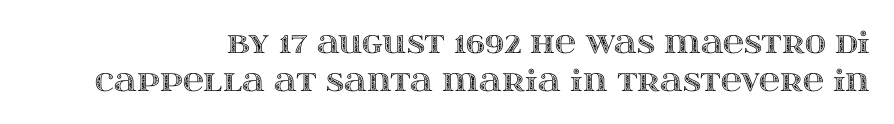
Q: Is the text italic (slanted)? A: No, it is upright.
Q: Is the text underlined? A: No.
Q: Is the spacing between letters normal or unusually wide? A: Normal.
Q: Is the spacing between lines tight, normal or loose? A: Normal.
Q: Width (condensed, normal, or wide)? A: Wide.
Q: x-height? A: Large.
Q: Monospaced? A: No.
